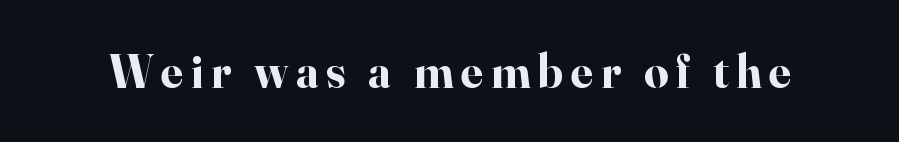
The rendering uses natural spacing where letterforms have individual widths. Little horizontal feet cap the strokes, marking this as serif type. Heavy-handed strokes throughout: this text is bold. This is the regular roman posture of the typeface. Any mark beneath the type? The region is blank.
